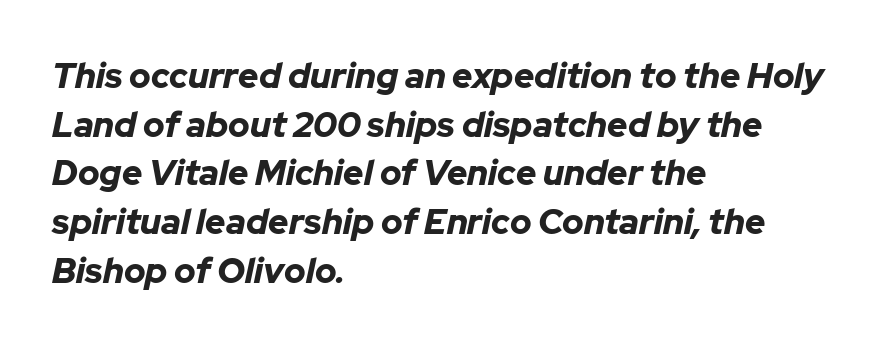
{"italic": "yes", "lean": "right", "slant_degrees": 12, "bold": "yes", "weight": "bold", "width": "normal", "stroke_contrast": "low", "x_height": "medium", "monospaced": "no", "underline": "no", "align": "left", "line_spacing": "normal", "line_spacing_ratio": 1.39, "letter_spacing": "normal", "letter_spacing_em": 0.0, "glyph_px": 35}
